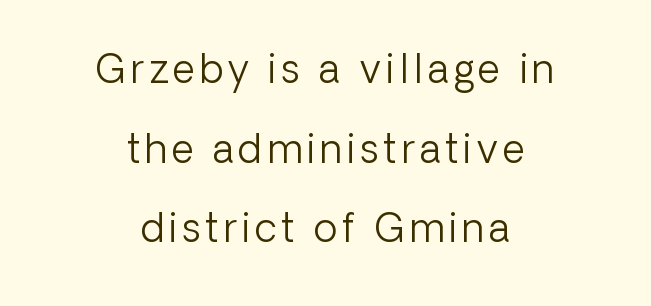
The image shows 39 px light sans-serif type, upright; set centered, loose line spacing (2.04x), not underlined; low stroke contrast and a medium x-height.
